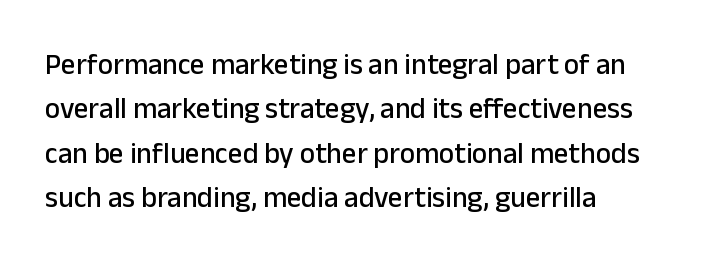
The image shows 29 px sans-serif type, upright; set left-aligned, normal line spacing (1.53x), normal letter spacing, not underlined; low stroke contrast and a medium x-height.
